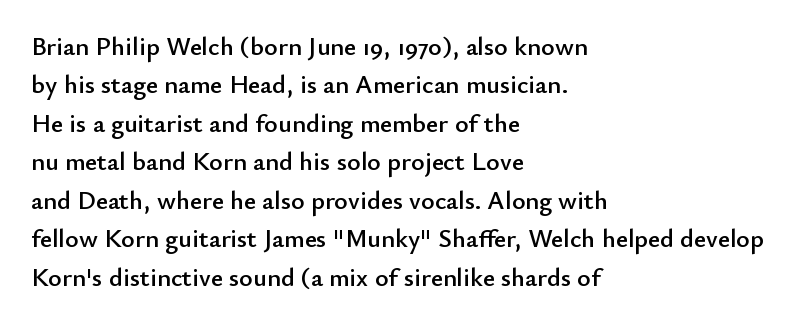
{"italic": "no", "underline": "no", "align": "left", "line_spacing": "normal", "line_spacing_ratio": 1.48, "letter_spacing": "normal", "letter_spacing_em": 0.0, "glyph_px": 26}
